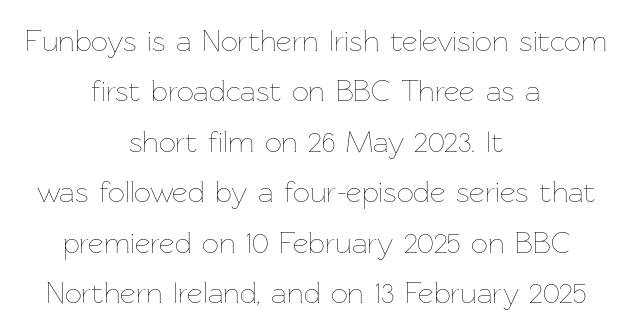
{"italic": "no", "bold": "no", "weight": "thin", "width": "normal", "stroke_contrast": "low", "x_height": "medium", "monospaced": "no", "underline": "no", "align": "center", "line_spacing": "normal", "line_spacing_ratio": 1.68, "letter_spacing": "normal", "letter_spacing_em": 0.0, "glyph_px": 30}
